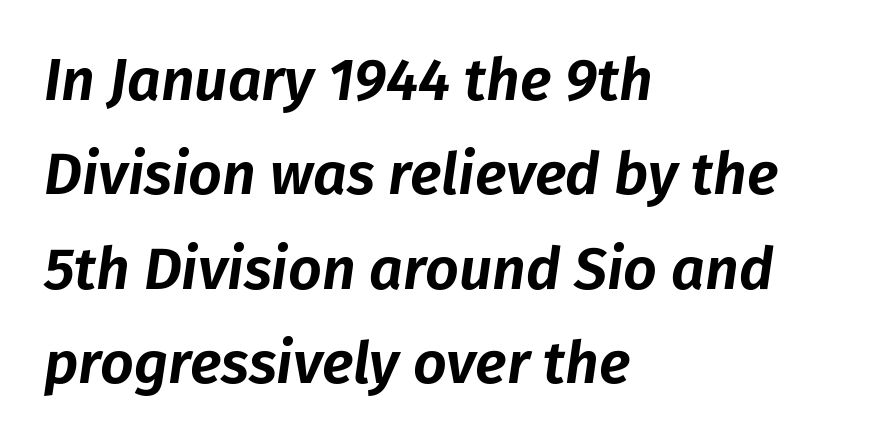
The image shows 59 px text type, italic (leaning right); set left-aligned, normal line spacing (1.6x), normal letter spacing, not underlined; low stroke contrast and a medium x-height.
